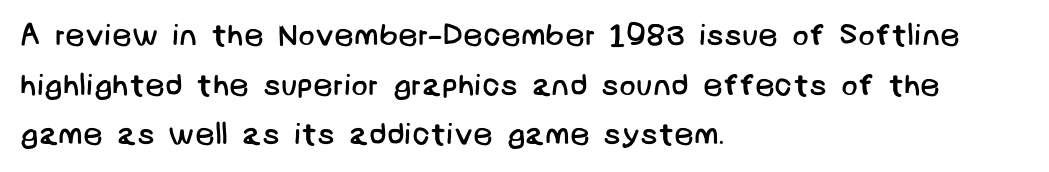
{"serif": "no", "bold": "no", "weight": "regular", "width": "normal", "stroke_contrast": "low", "x_height": "large", "underline": "no", "align": "left", "line_spacing": "normal", "line_spacing_ratio": 1.6, "letter_spacing": "normal", "letter_spacing_em": 0.0, "glyph_px": 31}
